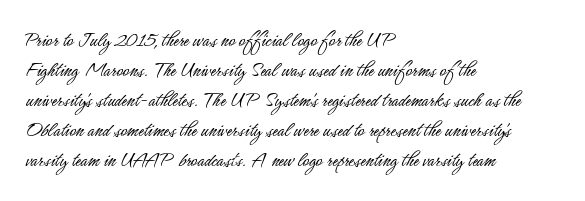
Q: Is the text bold? A: No.
Q: Is the text italic (slanted)? A: Yes.
Q: Is the text underlined? A: No.
Q: How is the paragraph aligned? A: Left-aligned.
Q: Is the spacing between letters normal or unusually wide? A: Normal.
Q: Is the spacing between lines tight, normal or loose? A: Normal.
